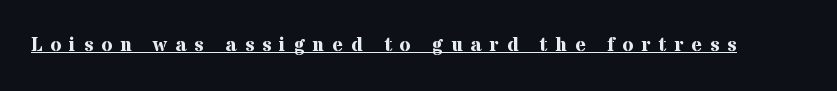
{"italic": "no", "bold": "yes", "underline": "yes", "letter_spacing": "wide", "letter_spacing_em": 0.4, "glyph_px": 20}
